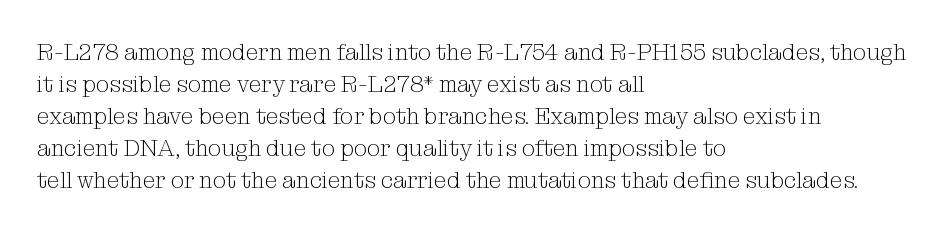
Q: Is the text bold? A: No.
Q: Is the text italic (slanted)? A: No, it is upright.
Q: Is the text underlined? A: No.
Q: How is the paragraph aligned? A: Left-aligned.
Q: Is the spacing between letters normal or unusually wide? A: Normal.
Q: Is the spacing between lines tight, normal or loose? A: Normal.
